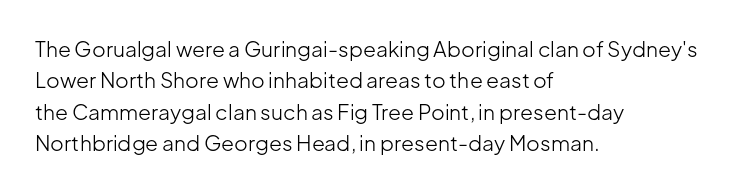
Q: Is the text bold? A: No.
Q: Is the text italic (slanted)? A: No, it is upright.
Q: Is the text underlined? A: No.
Q: How is the paragraph aligned? A: Left-aligned.
Q: Is the spacing between letters normal or unusually wide? A: Normal.
Q: Is the spacing between lines tight, normal or loose? A: Normal.
